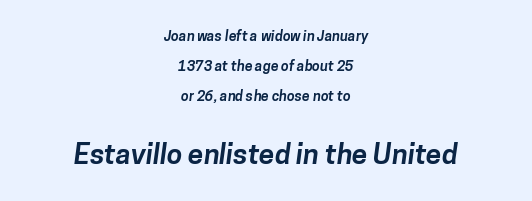
Q: Is the text bold? A: Yes.
Q: Is the typeface a serif or a sans-serif typeface? A: Sans-serif.
Q: Is the text underlined? A: No.
Q: How is the paragraph aligned? A: Centered.
Q: Is the spacing between letters normal or unusually wide? A: Normal.
Q: Is the spacing between lines tight, normal or loose? A: Loose.
Q: Which block of text is set in a larger size, the first (top) or the second (bottom)? A: The second (bottom) one.
Q: Width (condensed, normal, or wide)? A: Normal.
Q: Stroke contrast? A: Low.
Q: x-height? A: Medium.
Q: Monospaced? A: No.
